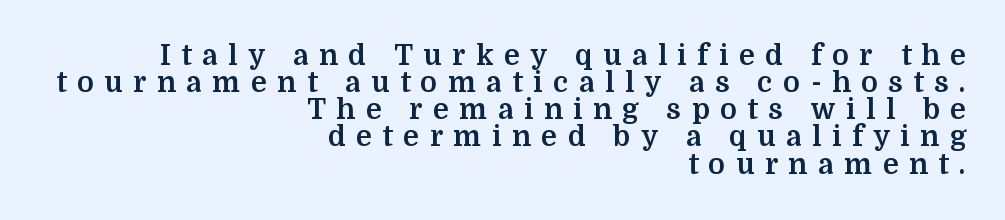
{"serif": "yes", "italic": "no", "bold": "yes", "weight": "bold", "width": "normal", "stroke_contrast": "medium", "x_height": "medium", "monospaced": "no", "underline": "no", "align": "right", "line_spacing": "tight", "line_spacing_ratio": 0.97, "letter_spacing": "wide", "letter_spacing_em": 0.38, "glyph_px": 28}
